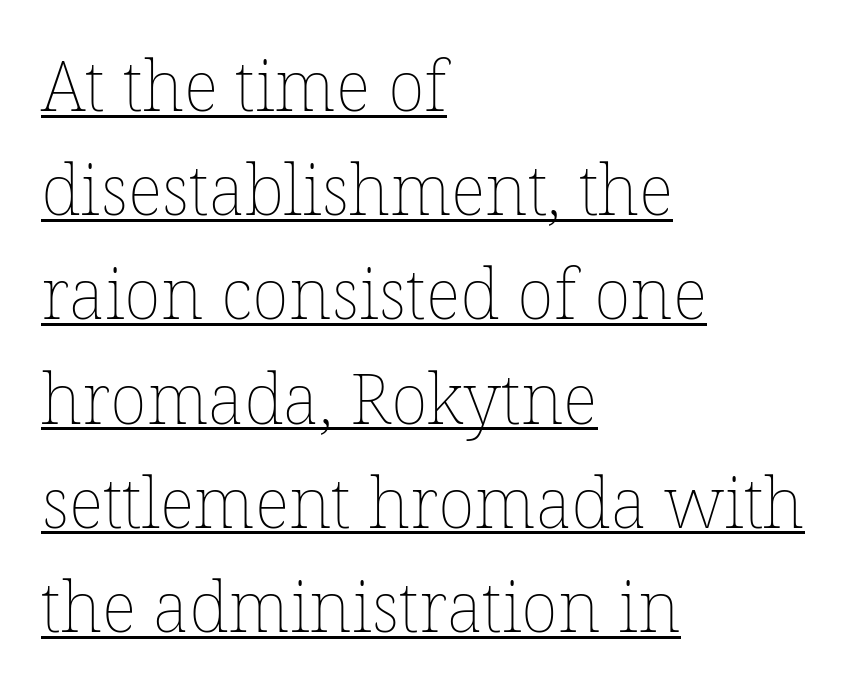
The image shows 69 px thin type, upright; set left-aligned, normal line spacing (1.51x), normal letter spacing, underlined; low stroke contrast and a medium x-height.
